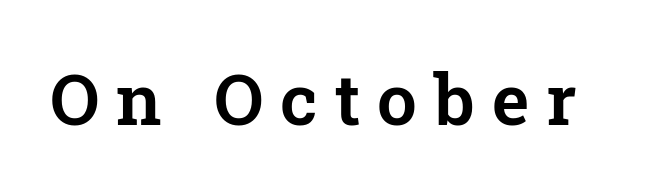
{"serif": "yes", "italic": "no", "width": "normal", "stroke_contrast": "low", "x_height": "medium", "monospaced": "no", "underline": "no", "letter_spacing": "wide", "letter_spacing_em": 0.24, "glyph_px": 71}
